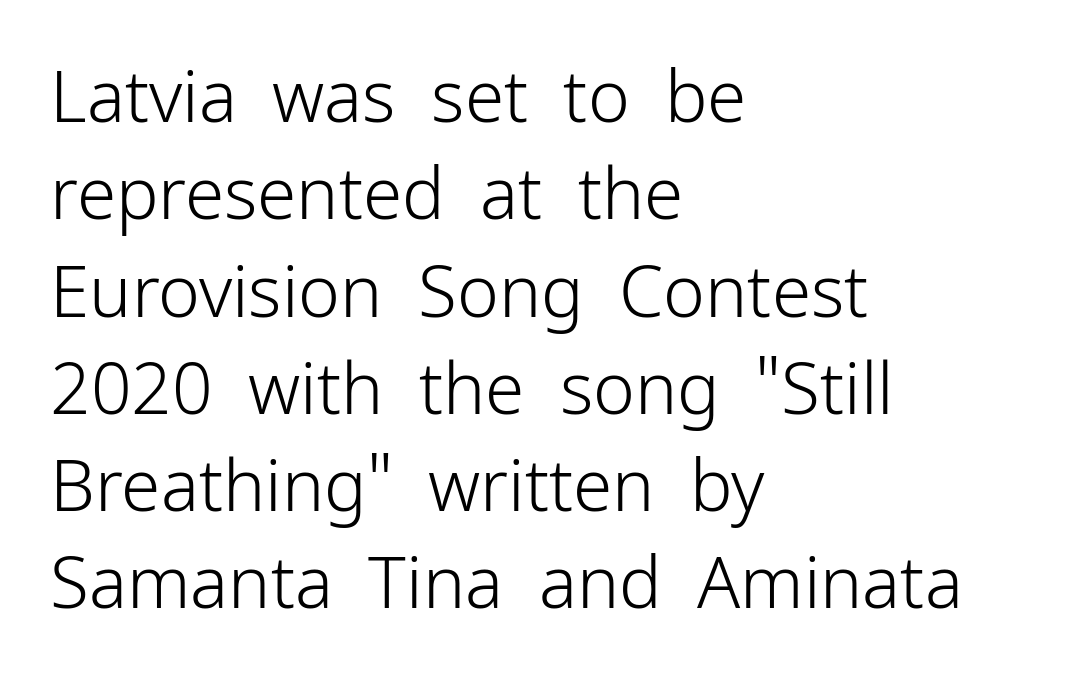
The image shows 71 px light sans-serif type, upright; set left-aligned, normal line spacing (1.37x), normal letter spacing, not underlined; low stroke contrast and a medium x-height.
